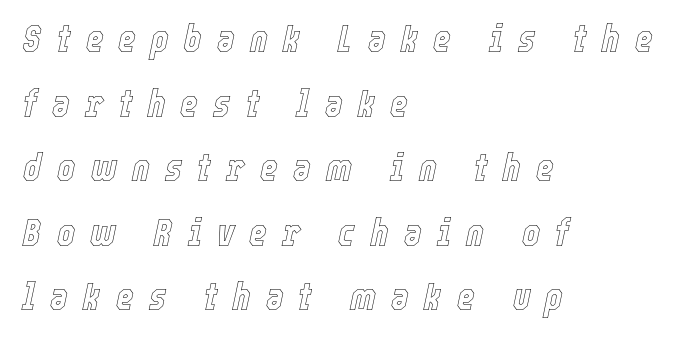
{"italic": "yes", "lean": "right", "slant_degrees": 12, "width": "condensed", "x_height": "medium", "monospaced": "no", "underline": "no", "align": "left", "line_spacing": "normal", "line_spacing_ratio": 1.7, "letter_spacing": "wide", "letter_spacing_em": 0.4, "glyph_px": 38}
